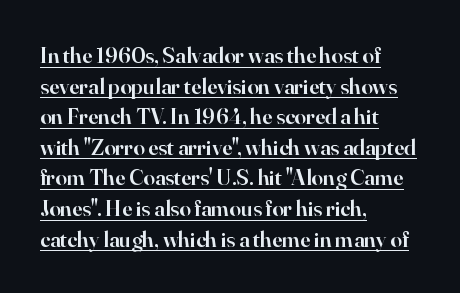
The image shows 23 px text type, upright; set left-aligned, normal line spacing (1.33x), normal letter spacing, underlined.
